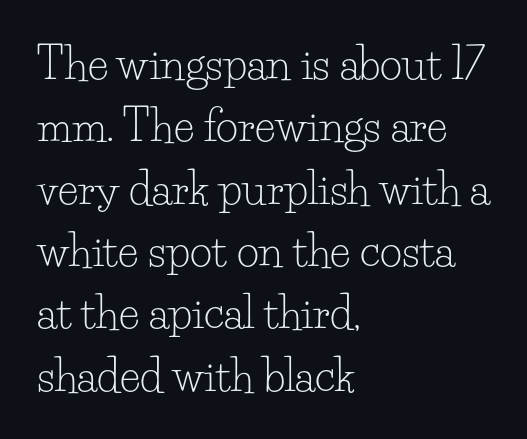
The image shows 43 px light serif type, upright; set left-aligned, normal line spacing (1.45x), normal letter spacing, not underlined; low stroke contrast and a small x-height.
